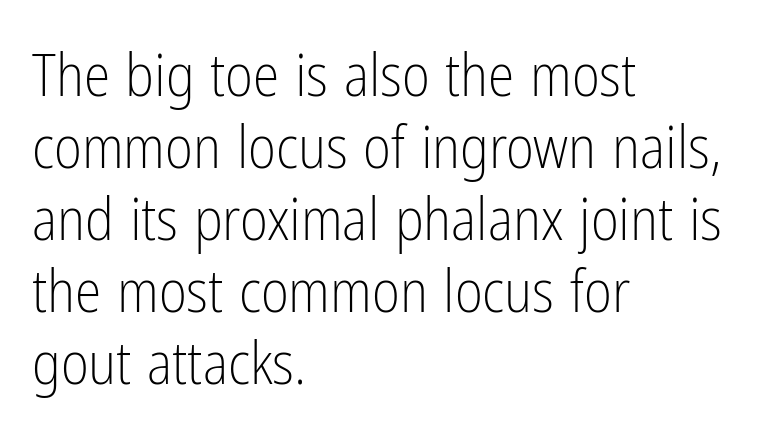
Q: Is the text bold? A: No.
Q: Is the text italic (slanted)? A: No, it is upright.
Q: Is the typeface a serif or a sans-serif typeface? A: Sans-serif.
Q: Is the text underlined? A: No.
Q: How is the paragraph aligned? A: Left-aligned.
Q: Is the spacing between letters normal or unusually wide? A: Normal.
Q: Width (condensed, normal, or wide)? A: Condensed.
Q: Stroke contrast? A: Low.
Q: x-height? A: Medium.
Q: Monospaced? A: No.
